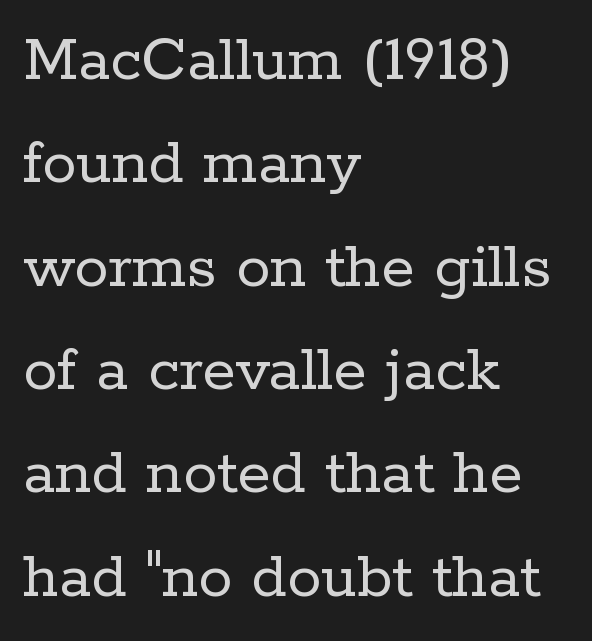
{"serif": "yes", "italic": "no", "bold": "no", "weight": "regular", "width": "normal", "stroke_contrast": "low", "x_height": "medium", "monospaced": "no", "underline": "no", "align": "left", "line_spacing": "normal", "line_spacing_ratio": 1.52, "letter_spacing": "normal", "letter_spacing_em": 0.0, "glyph_px": 68}
